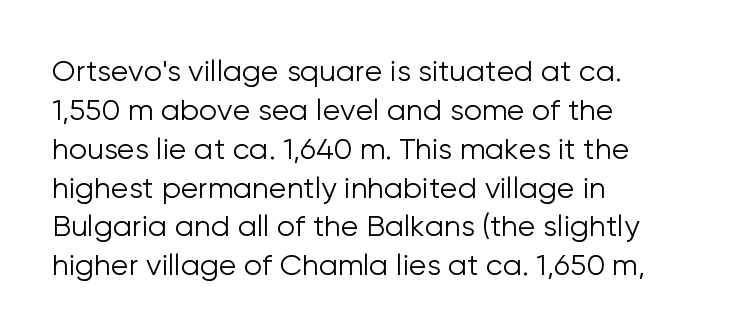
Q: Is the text bold? A: No.
Q: Is the text italic (slanted)? A: No, it is upright.
Q: Is the typeface a serif or a sans-serif typeface? A: Sans-serif.
Q: Is the text underlined? A: No.
Q: How is the paragraph aligned? A: Left-aligned.
Q: Is the spacing between letters normal or unusually wide? A: Normal.
Q: Is the spacing between lines tight, normal or loose? A: Normal.
Q: Width (condensed, normal, or wide)? A: Normal.
Q: Stroke contrast? A: Low.
Q: x-height? A: Medium.
Q: Monospaced? A: No.
